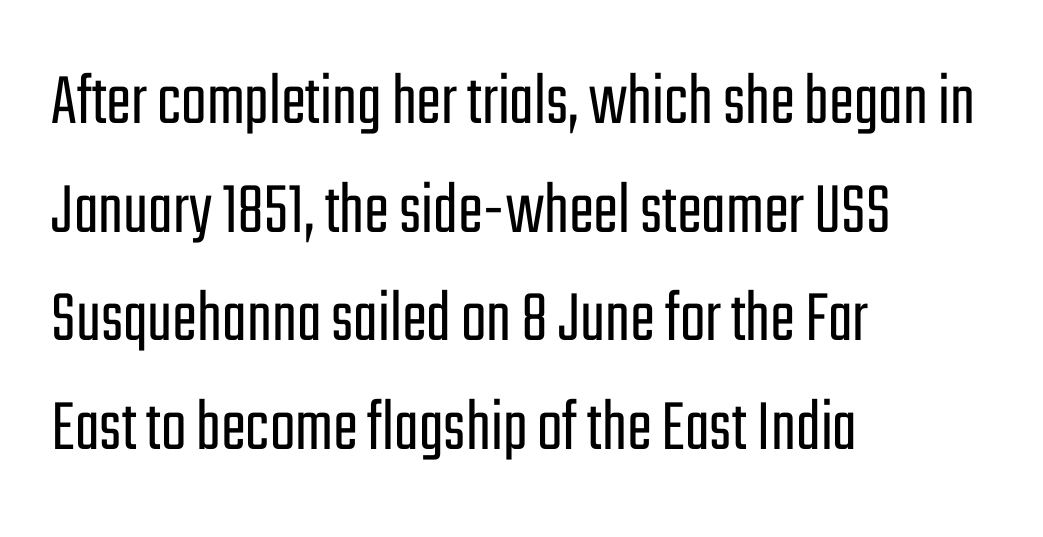
What stands out about the letter spacing? Nothing — it is the standard amount. The strip under each line holds only bare page. Line starts are locked; line ends wander. The strokes carry an ordinary text weight at most. A normal amount of white space separates one row of letters from the next.
